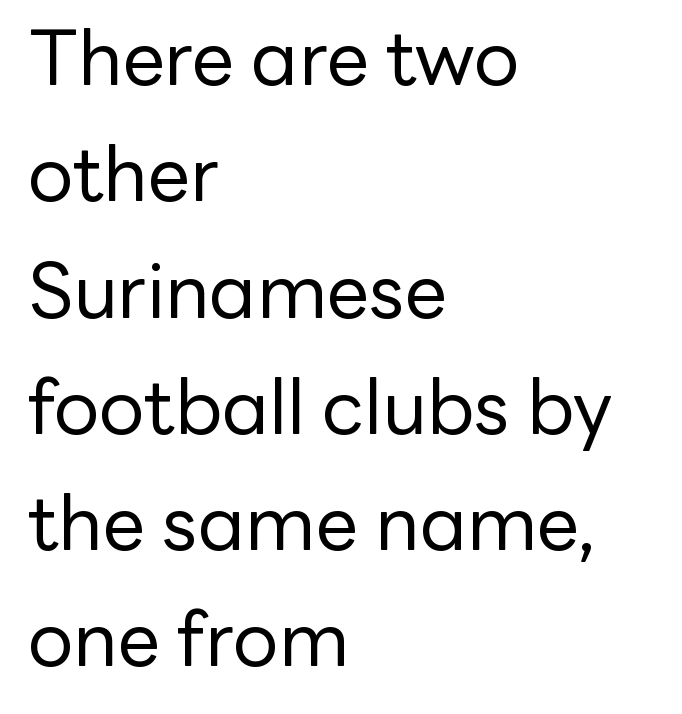
The image shows 76 px regular-weight sans-serif type, upright; set left-aligned, normal line spacing (1.53x), normal letter spacing, not underlined; low stroke contrast and a medium x-height.
